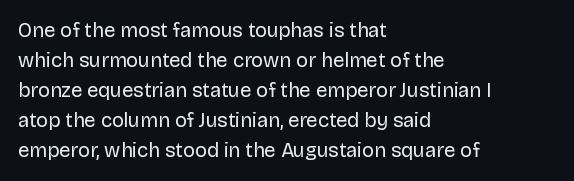
Q: Is the text bold? A: No.
Q: Is the text italic (slanted)? A: No, it is upright.
Q: Is the text underlined? A: No.
Q: How is the paragraph aligned? A: Left-aligned.
Q: Is the spacing between letters normal or unusually wide? A: Normal.
Q: Is the spacing between lines tight, normal or loose? A: Normal.
